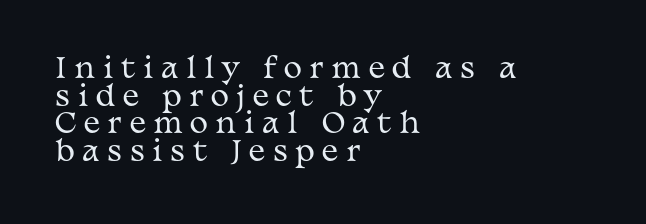
Q: Is the text bold? A: No.
Q: Is the text italic (slanted)? A: No, it is upright.
Q: Is the typeface a serif or a sans-serif typeface? A: Serif.
Q: Is the text underlined? A: No.
Q: How is the paragraph aligned? A: Left-aligned.
Q: Is the spacing between letters normal or unusually wide? A: Unusually wide.
Q: Is the spacing between lines tight, normal or loose? A: Tight.
Q: Width (condensed, normal, or wide)? A: Wide.
Q: Stroke contrast? A: Medium.
Q: x-height? A: Medium.
Q: Monospaced? A: No.
